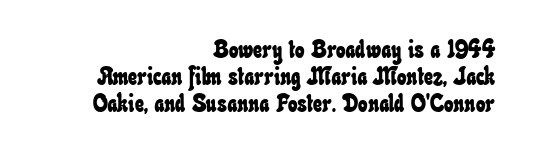
{"underline": "no", "align": "right", "line_spacing": "tight", "line_spacing_ratio": 1.09, "letter_spacing": "normal", "letter_spacing_em": 0.0, "glyph_px": 25}
